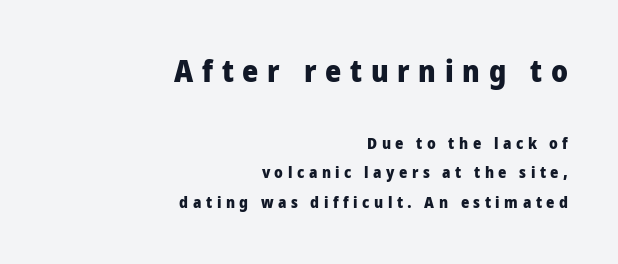
The image shows 31 px heavy, condensed sans-serif type, upright; set right-aligned, line spacing 1.84x, unusually wide letter spacing (+0.28 em), not underlined; the first (top) block is 1.94x larger; low stroke contrast and a large x-height.
